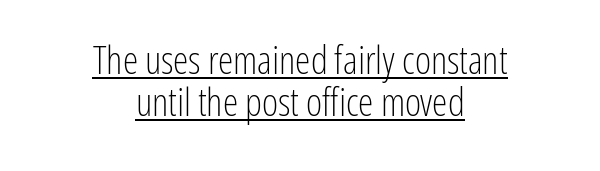
Q: Is the text bold? A: No.
Q: Is the text italic (slanted)? A: No, it is upright.
Q: Is the typeface a serif or a sans-serif typeface? A: Sans-serif.
Q: Is the text underlined? A: Yes.
Q: How is the paragraph aligned? A: Centered.
Q: Is the spacing between letters normal or unusually wide? A: Normal.
Q: Is the spacing between lines tight, normal or loose? A: Tight.
Q: Width (condensed, normal, or wide)? A: Condensed.
Q: Stroke contrast? A: Low.
Q: x-height? A: Medium.
Q: Monospaced? A: No.
